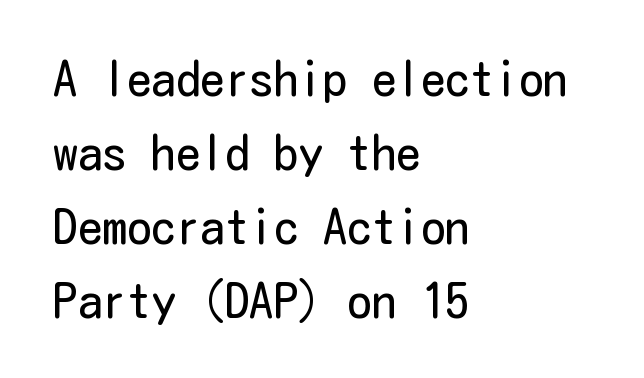
Heft: none added — not bold. No feet cap the strokes, marking this as sans-serif type. One-word summary of the alignment: left. If you measured baseline to baseline, you'd find a middling distance. Does the lettering tilt? It doesn't — this is upright. Tracking here is standard; glyphs follow each other at the usual distance.
